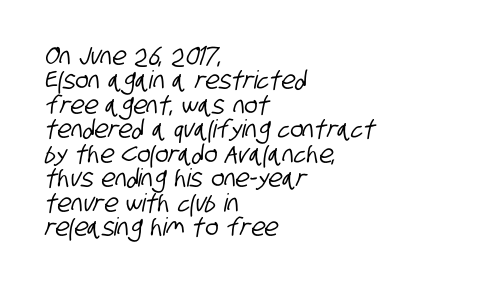
Q: Is the text underlined? A: No.
Q: How is the paragraph aligned? A: Left-aligned.
Q: Is the spacing between letters normal or unusually wide? A: Normal.
Q: Is the spacing between lines tight, normal or loose? A: Tight.
